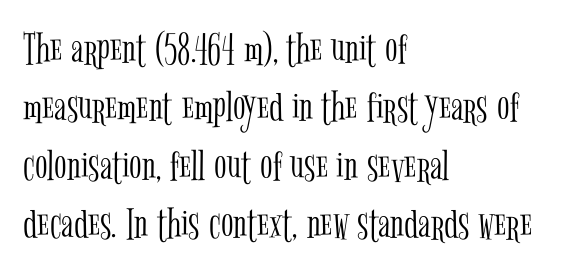
The image shows 46 px light, condensed serif type, upright; set left-aligned, normal line spacing (1.27x), normal letter spacing, not underlined; low stroke contrast and a medium x-height.
